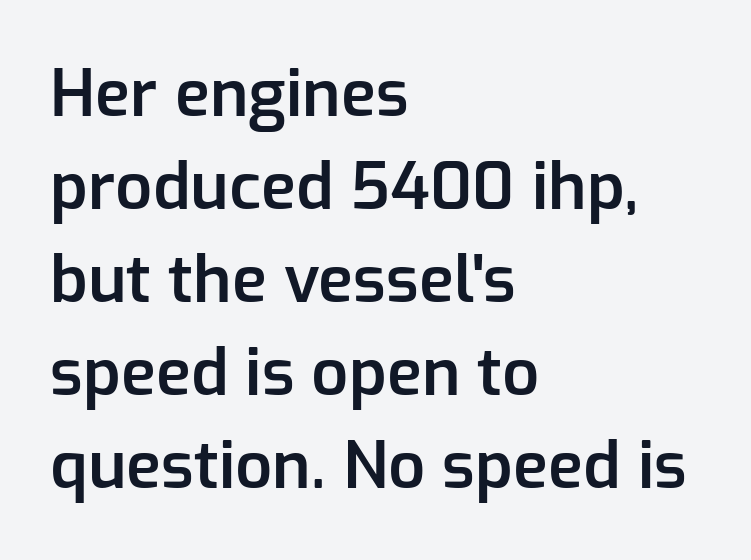
The image shows 65 px semibold sans-serif type, upright; set left-aligned, normal line spacing (1.43x), normal letter spacing, not underlined; low stroke contrast and a medium x-height.
